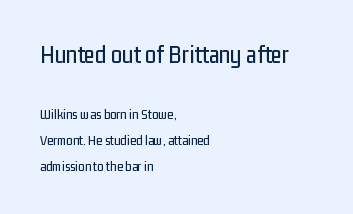
{"italic": "no", "underline": "no", "align": "left", "line_spacing_ratio": 1.84, "letter_spacing": "normal", "letter_spacing_em": 0.0, "larger_block": "first", "size_ratio": 1.79, "glyph_px": 25}
